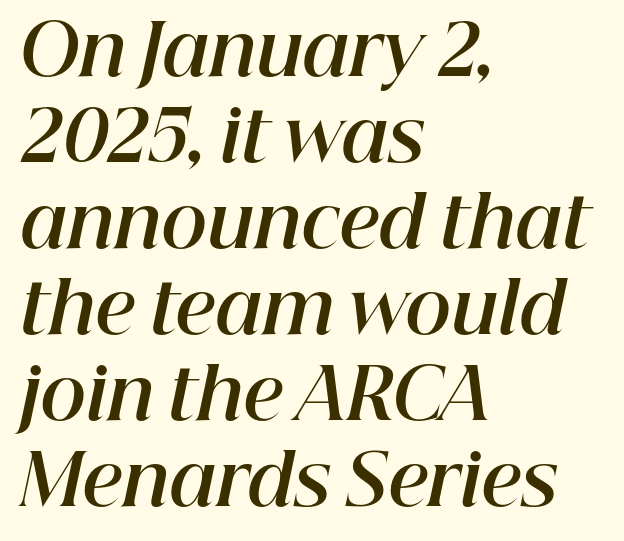
The rendering applies a slant to the glyphs. The passage shown is emphatically bold. Where is the straight margin? On the left. The rendering uses natural spacing where letterforms have individual widths.
